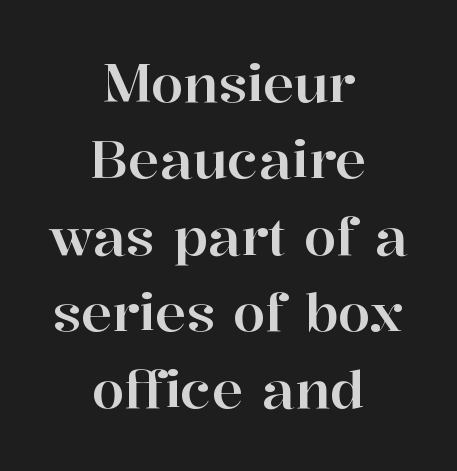
Underlining? Definitely not there. Is this a sans? No — the strokes have serifs. Horizontal alignment here is central, giving a formal, balanced look. The line texture is even and compact thanks to regular tracking. Upright lettering throughout.
